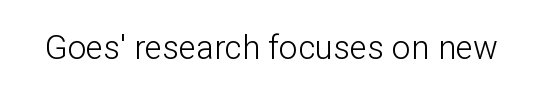
Q: Is the text bold? A: No.
Q: Is the text italic (slanted)? A: No, it is upright.
Q: Is the typeface a serif or a sans-serif typeface? A: Sans-serif.
Q: Is the text underlined? A: No.
Q: Is the spacing between letters normal or unusually wide? A: Normal.
Q: Width (condensed, normal, or wide)? A: Normal.
Q: Stroke contrast? A: Low.
Q: x-height? A: Medium.
Q: Monospaced? A: No.
